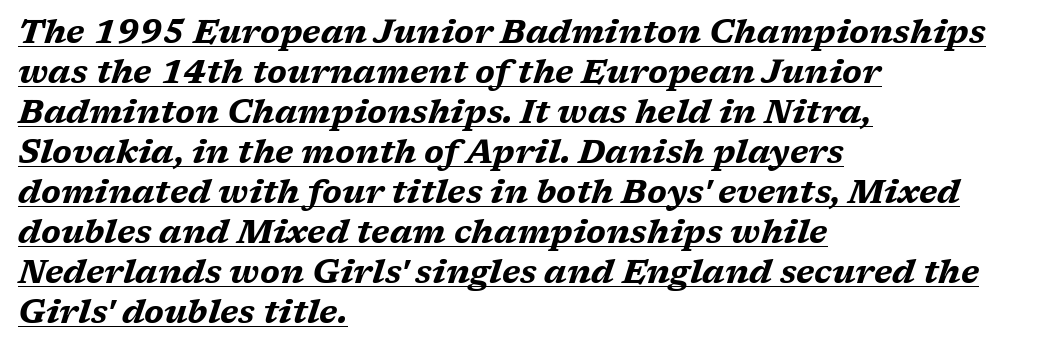
The image shows 33 px bold, wide type, italic (leaning right); set left-aligned, line spacing 1.21x, normal letter spacing, underlined; medium stroke contrast and a medium x-height.
